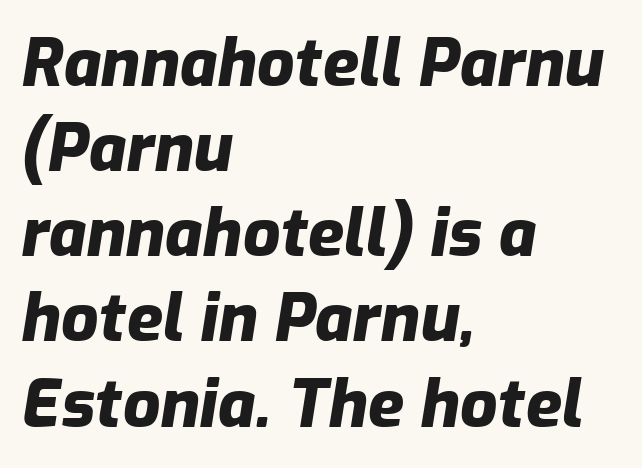
{"italic": "yes", "lean": "right", "slant_degrees": 9, "bold": "yes", "weight": "heavy", "width": "normal", "stroke_contrast": "low", "x_height": "medium", "monospaced": "no", "underline": "no", "align": "left", "line_spacing": "normal", "line_spacing_ratio": 1.29, "letter_spacing": "normal", "letter_spacing_em": 0.0, "glyph_px": 66}
